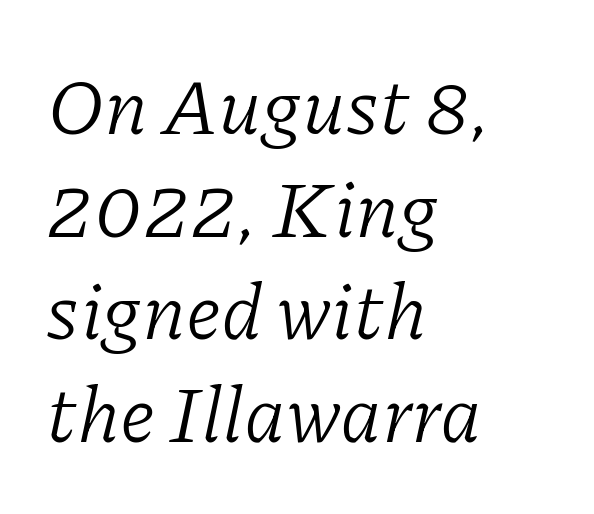
Students, note that the glyphs here touch the page at normal intervals. Regarding leading, the lines here are spaced in the standard way. Typographically, this falls in the serif category. Does the copy run flush right? No — it runs flush left. A bare baseline throughout the passage. Designer's note — italics engaged.
